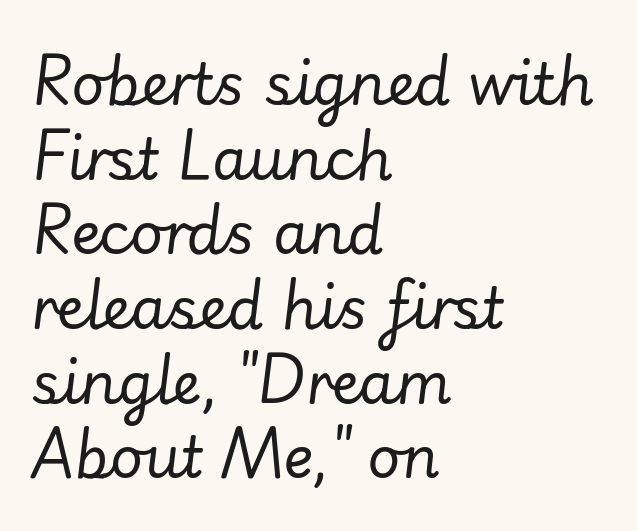
The image shows 57 px regular-weight type, italic (leaning right); set left-aligned, normal line spacing (1.31x), normal letter spacing, not underlined; low stroke contrast and a small x-height.
